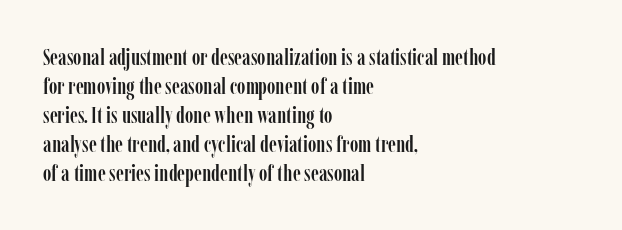
The image shows 23 px text type, upright; set left-aligned, normal line spacing (1.26x), normal letter spacing, not underlined.
